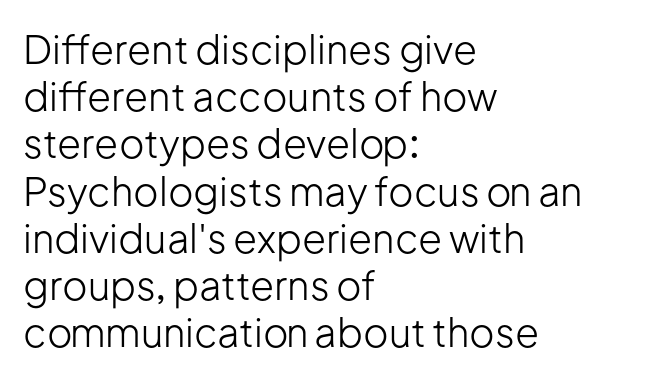
Q: Is the text bold? A: No.
Q: Is the text italic (slanted)? A: No, it is upright.
Q: Is the typeface a serif or a sans-serif typeface? A: Sans-serif.
Q: Is the text underlined? A: No.
Q: How is the paragraph aligned? A: Left-aligned.
Q: Is the spacing between letters normal or unusually wide? A: Normal.
Q: Width (condensed, normal, or wide)? A: Normal.
Q: Stroke contrast? A: Low.
Q: x-height? A: Medium.
Q: Monospaced? A: No.
